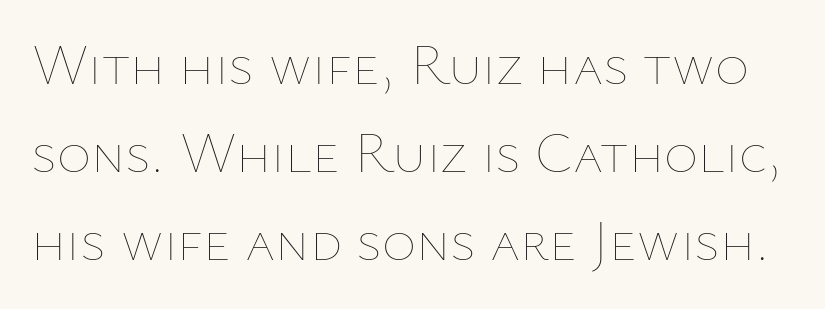
The image shows 58 px thin type, upright; set normal line spacing (1.52x), normal letter spacing, not underlined; low stroke contrast and a medium x-height.
